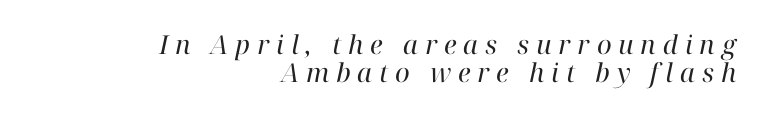
The image shows 26 px text type, italic (leaning right); set right-aligned, tight line spacing (1.06x), unusually wide letter spacing (+0.26 em), not underlined.
